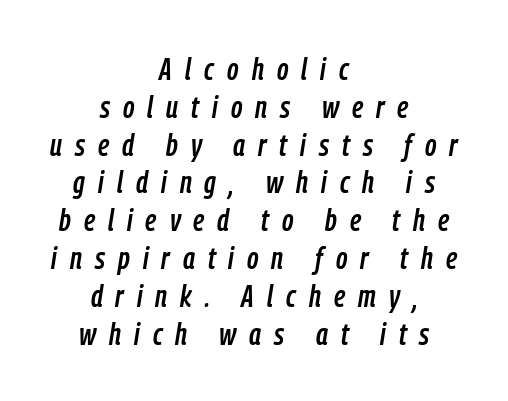
{"italic": "yes", "lean": "right", "slant_degrees": 9, "width": "condensed", "stroke_contrast": "low", "x_height": "medium", "monospaced": "no", "underline": "no", "align": "center", "line_spacing_ratio": 1.22, "letter_spacing": "wide", "letter_spacing_em": 0.42, "glyph_px": 31}
